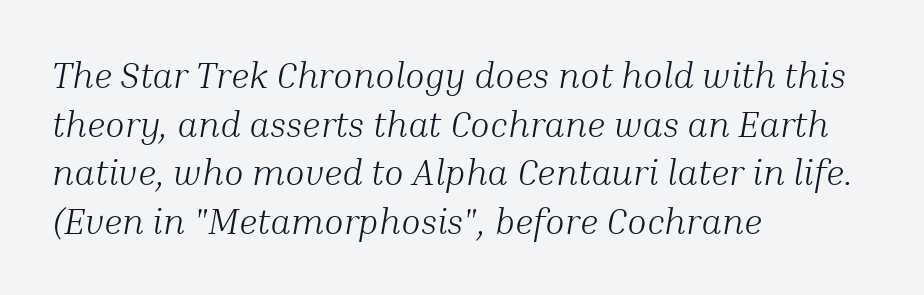
The image shows 36 px light serif type, italic (leaning right); set left-aligned, normal line spacing (1.35x), normal letter spacing, not underlined; medium stroke contrast and a medium x-height.
